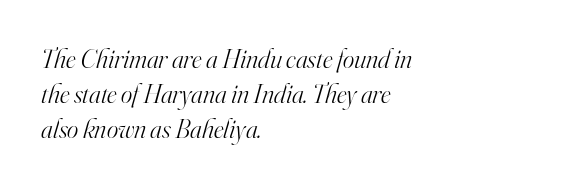
{"italic": "yes", "lean": "right", "slant_degrees": 16, "bold": "no", "underline": "no", "align": "left", "line_spacing": "normal", "line_spacing_ratio": 1.29, "letter_spacing": "normal", "letter_spacing_em": 0.0, "glyph_px": 27}
